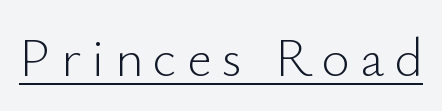
The specimen includes a rule beneath the text block's lines. Are there feet on the stems? There aren't — it's a sans. Notice how the stems are strictly vertical — no italics here. Stems here are at most as thick as an everyday book face. You could not count columns in this text — the font is proportionally spaced.
